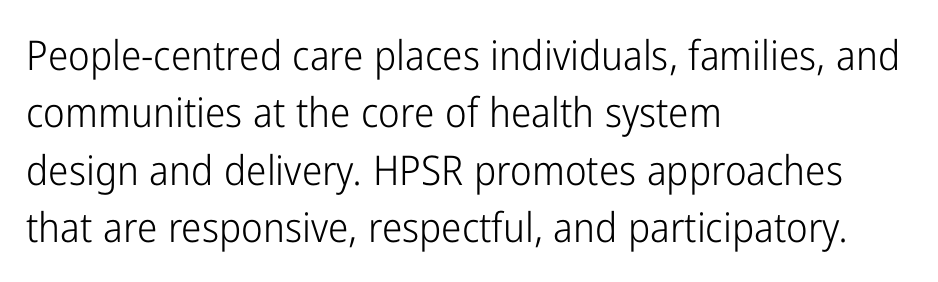
Q: Is the text bold? A: No.
Q: Is the text italic (slanted)? A: No, it is upright.
Q: Is the typeface a serif or a sans-serif typeface? A: Sans-serif.
Q: Is the text underlined? A: No.
Q: How is the paragraph aligned? A: Left-aligned.
Q: Is the spacing between letters normal or unusually wide? A: Normal.
Q: Is the spacing between lines tight, normal or loose? A: Normal.
Q: Width (condensed, normal, or wide)? A: Condensed.
Q: Stroke contrast? A: Low.
Q: x-height? A: Medium.
Q: Monospaced? A: No.
